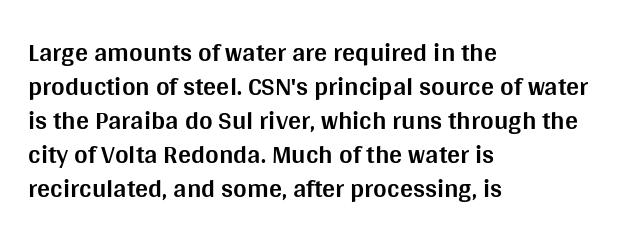
Typeset ragged right — the left edge is the straight one. Words float on clear page, feet unadorned. Vertically, the passage feels balanced, rows spaced as you'd expect. This sample uses plain, unmodified letter spacing. Summary of weight: heavy, a full bold. Characters remain perfectly vertical along every line.
